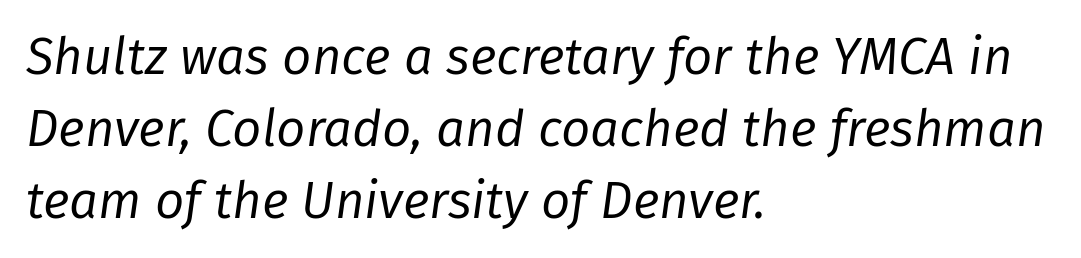
The line texture is even and compact thanks to regular tracking. Counters stay open thanks to moderate or lighter strokes. Notice how the passage keeps a crisp vertical edge on the left only. The designer left line spacing at the default. There's an unmistakable incline to the writing here. Underlining? Definitely not there.
